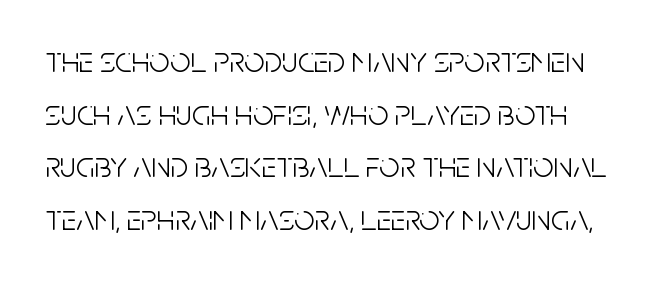
Q: Is the text bold? A: No.
Q: Is the text italic (slanted)? A: No, it is upright.
Q: Is the typeface a serif or a sans-serif typeface? A: Sans-serif.
Q: Is the text underlined? A: No.
Q: Is the spacing between letters normal or unusually wide? A: Normal.
Q: Is the spacing between lines tight, normal or loose? A: Normal.
Q: Width (condensed, normal, or wide)? A: Condensed.
Q: Stroke contrast? A: Low.
Q: x-height? A: Large.
Q: Monospaced? A: No.
